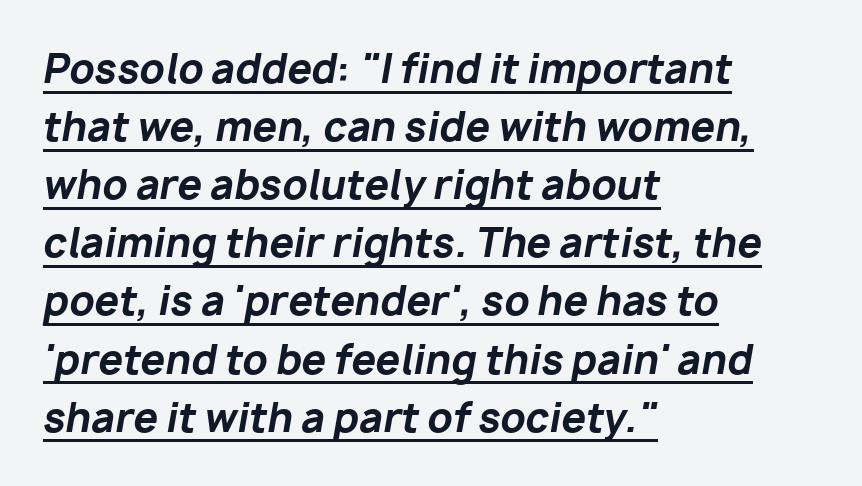
The image shows 39 px bold type, italic (leaning right); set left-aligned, normal line spacing (1.49x), normal letter spacing, underlined; low stroke contrast and a medium x-height.
